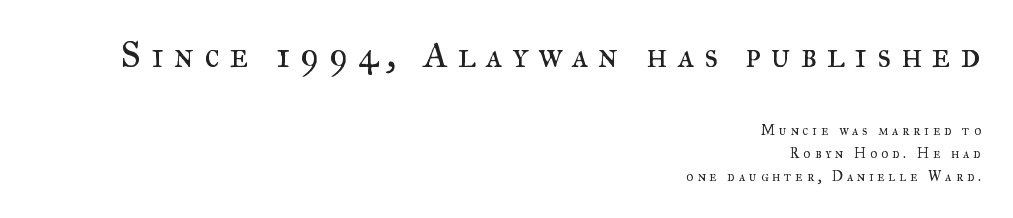
The rendering shows small feet on the letterforms — a serif design. The passage shown is typed in a proportional face where columns would drift. A typesetter would call this leading conventional body-copy spacing. Italic? Not at all — the glyphs are vertical. Compare the two chunks: the upper has the greater cap height.
